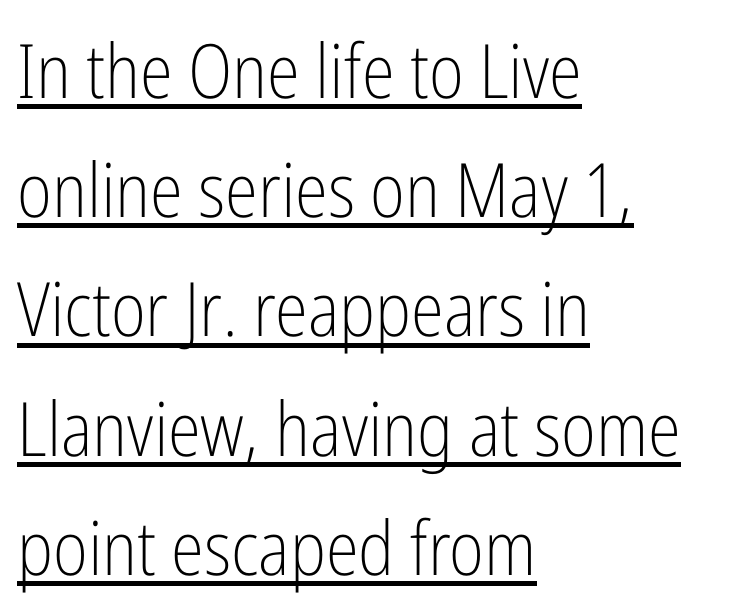
Nothing heavy about these letters — not bold at all. Letterform terminals end flat and unadorned throughout the passage. Looks like regular typesetting: each glyph gets only the width it needs. Compared with typical paragraphs, the rows here are spaced about the same. This is underlined copy, the kind a proofreader might mark for attention.
